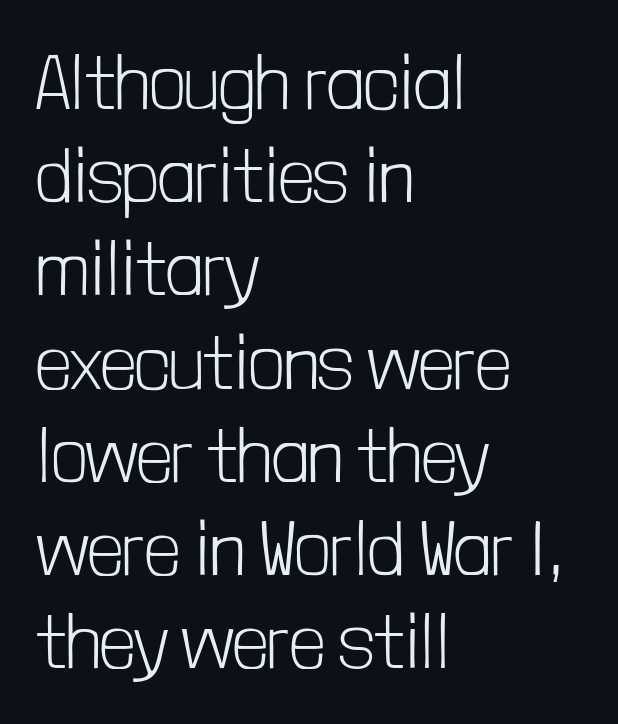
{"serif": "no", "italic": "no", "bold": "no", "weight": "light", "width": "condensed", "stroke_contrast": "low", "x_height": "medium", "monospaced": "no", "underline": "no", "align": "left", "line_spacing_ratio": 1.21, "letter_spacing": "normal", "letter_spacing_em": 0.0, "glyph_px": 77}
